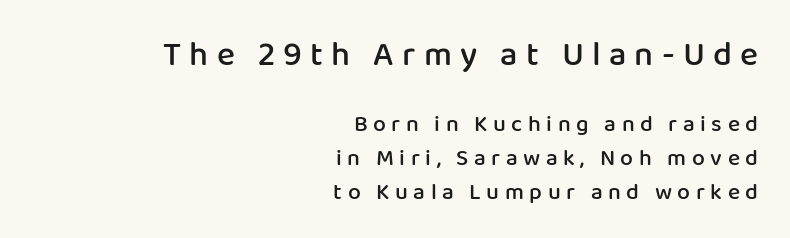
The image shows 34 px semibold sans-serif type, upright; set right-aligned, normal line spacing (1.47x), unusually wide letter spacing (+0.24 em), not underlined; the first (top) block is 1.48x larger; low stroke contrast and a medium x-height.
